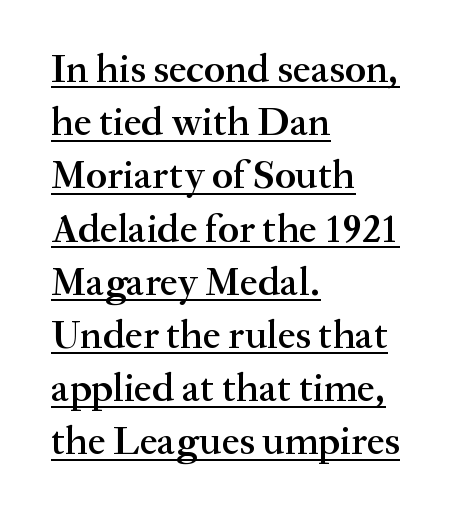
Q: Is the text bold? A: Semi-bold.
Q: Is the text italic (slanted)? A: No, it is upright.
Q: Is the typeface a serif or a sans-serif typeface? A: Serif.
Q: Is the text underlined? A: Yes.
Q: How is the paragraph aligned? A: Left-aligned.
Q: Is the spacing between letters normal or unusually wide? A: Normal.
Q: Is the spacing between lines tight, normal or loose? A: Normal.
Q: Width (condensed, normal, or wide)? A: Normal.
Q: Stroke contrast? A: Medium.
Q: x-height? A: Small.
Q: Monospaced? A: No.
